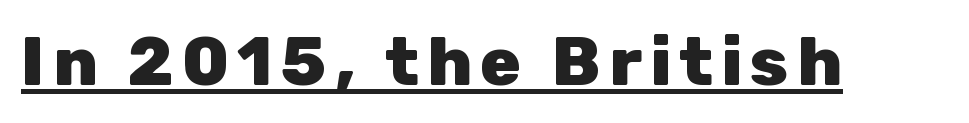
A typesetter would label this face a sans. Unlike italic type, these characters show no tilt at all. This rendering features underlined lettering. Varying glyph widths throughout — classic text-font behaviour.
